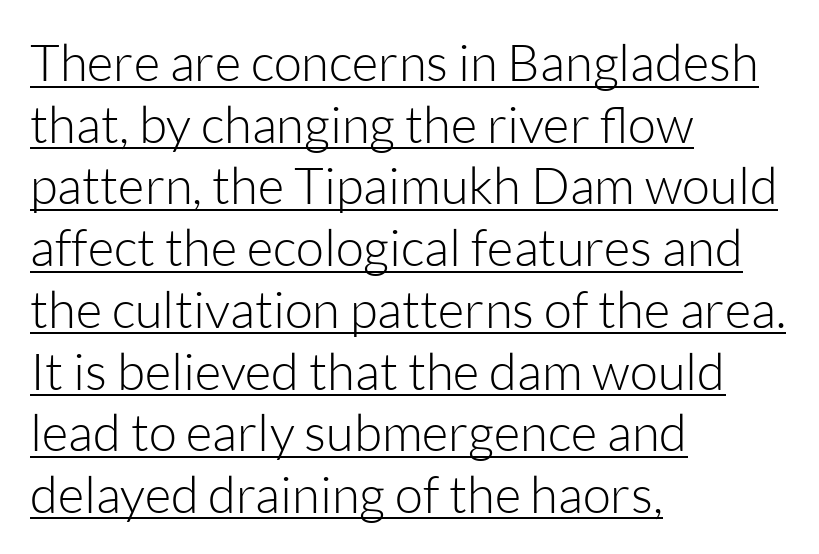
Q: Is the text bold? A: No.
Q: Is the text italic (slanted)? A: No, it is upright.
Q: Is the typeface a serif or a sans-serif typeface? A: Sans-serif.
Q: Is the text underlined? A: Yes.
Q: How is the paragraph aligned? A: Left-aligned.
Q: Is the spacing between letters normal or unusually wide? A: Normal.
Q: Width (condensed, normal, or wide)? A: Normal.
Q: Stroke contrast? A: Low.
Q: x-height? A: Medium.
Q: Monospaced? A: No.
